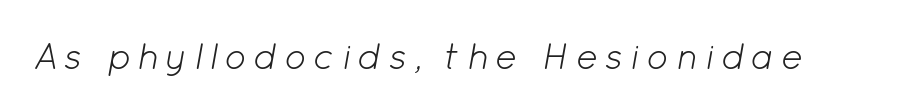
Q: Is the text bold? A: No.
Q: Is the text italic (slanted)? A: Yes, it leans right by about 12 degrees.
Q: Is the text underlined? A: No.
Q: Width (condensed, normal, or wide)? A: Normal.
Q: Stroke contrast? A: Low.
Q: x-height? A: Medium.
Q: Monospaced? A: No.
